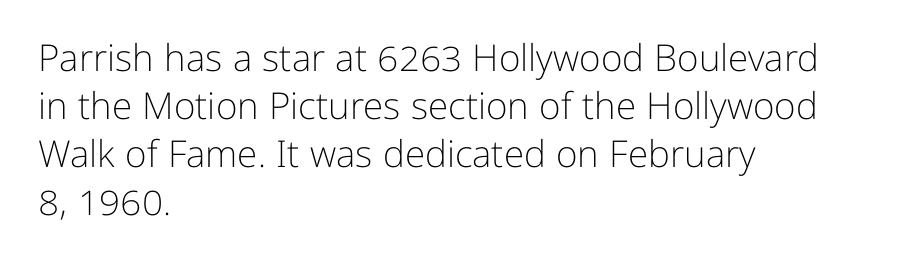
{"serif": "no", "italic": "no", "bold": "no", "weight": "light", "width": "normal", "stroke_contrast": "low", "x_height": "medium", "monospaced": "no", "underline": "no", "align": "left", "line_spacing": "normal", "line_spacing_ratio": 1.3, "letter_spacing": "normal", "letter_spacing_em": 0.0, "glyph_px": 37}
